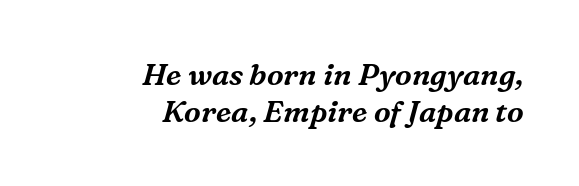
{"serif": "yes", "italic": "yes", "lean": "right", "slant_degrees": 16, "width": "normal", "stroke_contrast": "medium", "x_height": "medium", "monospaced": "no", "underline": "no", "align": "right", "line_spacing_ratio": 1.24, "letter_spacing": "normal", "letter_spacing_em": 0.0, "glyph_px": 30}
